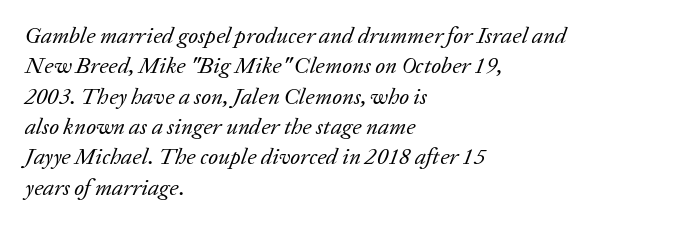
{"italic": "yes", "lean": "right", "slant_degrees": 20, "bold": "no", "underline": "no", "align": "left", "line_spacing": "normal", "line_spacing_ratio": 1.32, "letter_spacing": "normal", "letter_spacing_em": 0.0, "glyph_px": 23}
